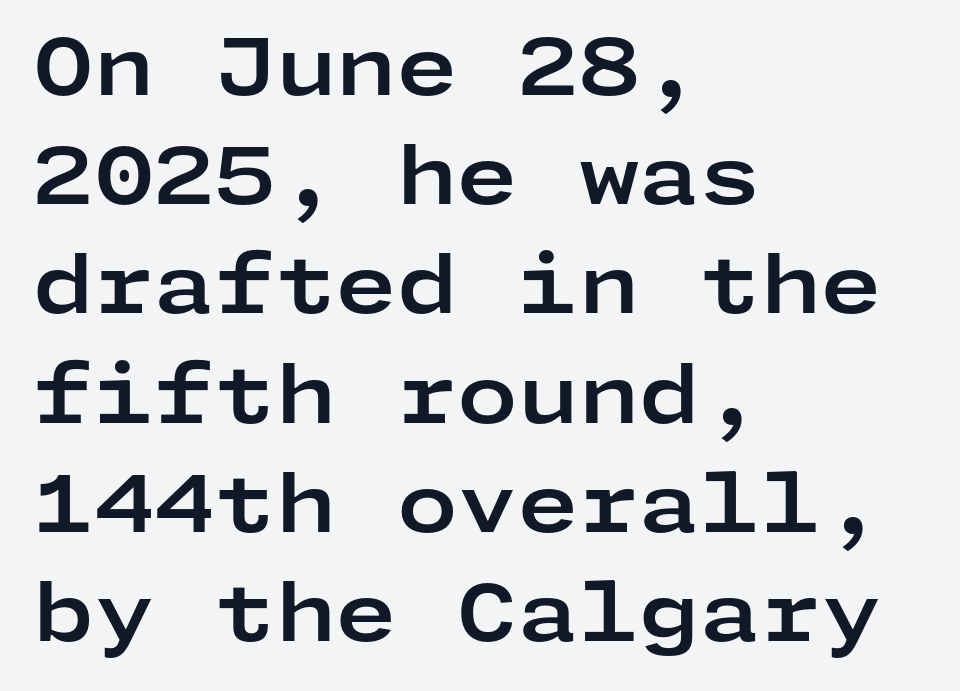
Q: Is the text bold? A: Yes.
Q: Is the text italic (slanted)? A: No, it is upright.
Q: Is the typeface a serif or a sans-serif typeface? A: Sans-serif.
Q: Is the text underlined? A: No.
Q: How is the paragraph aligned? A: Left-aligned.
Q: Is the spacing between letters normal or unusually wide? A: Normal.
Q: Is the spacing between lines tight, normal or loose? A: Normal.
Q: Width (condensed, normal, or wide)? A: Wide.
Q: Stroke contrast? A: Low.
Q: x-height? A: Medium.
